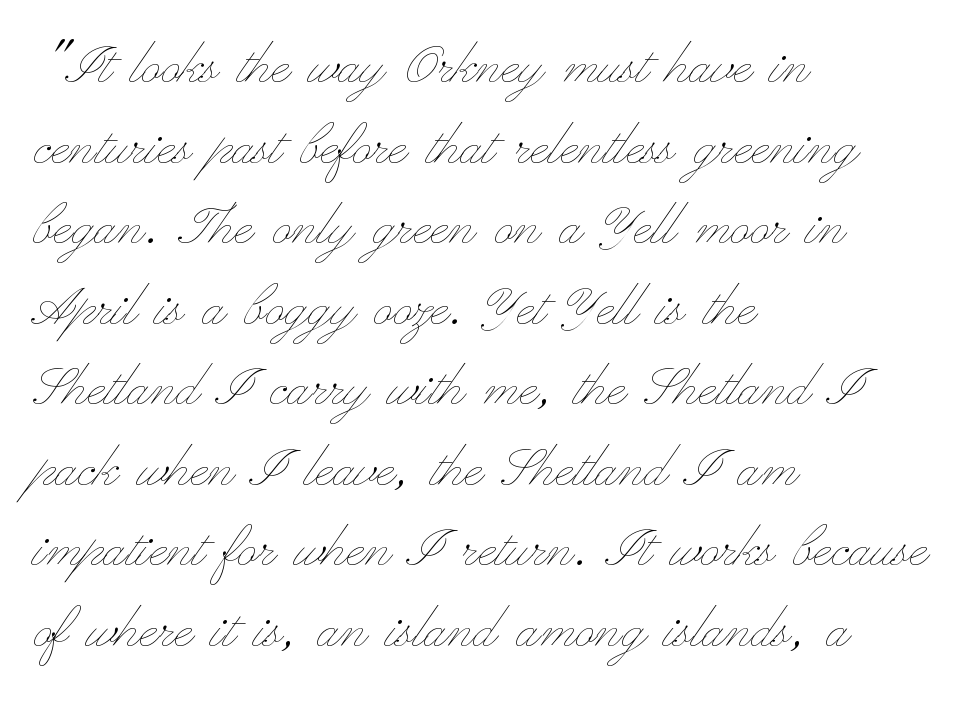
This rendering uses left alignment, leaving the right contour irregular. Between one letter and the next there's only the usual sliver of space. Stroke mass is kept to a normal reading level or below. Descenders hang freely into open space.
